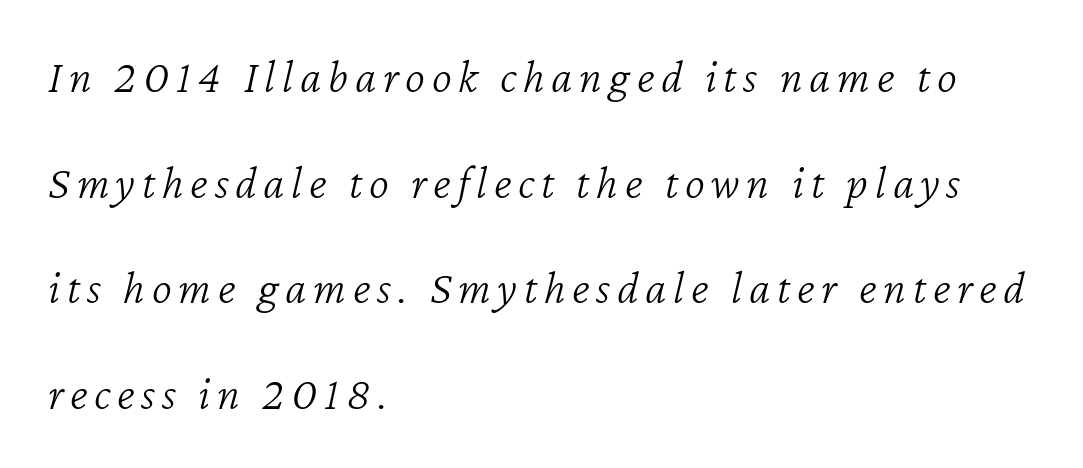
{"italic": "yes", "lean": "right", "slant_degrees": 12, "bold": "no", "weight": "light", "width": "normal", "stroke_contrast": "low", "x_height": "medium", "monospaced": "no", "underline": "no", "align": "left", "line_spacing": "loose", "line_spacing_ratio": 2.2, "glyph_px": 48}
